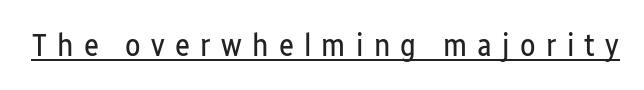
The image shows 32 px regular-weight, condensed sans-serif type, upright; set unusually wide letter spacing (+0.32 em), underlined; low stroke contrast and a medium x-height.
